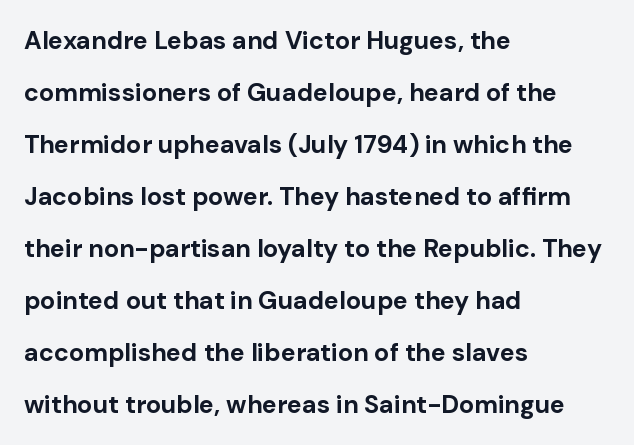
Horizontally, the lines are justified to the leading edge only. Compared with typical paragraphs, the rows here are farther apart. Ordinary non-slanted type is in use. Summary of weight: heavy, a full bold.
